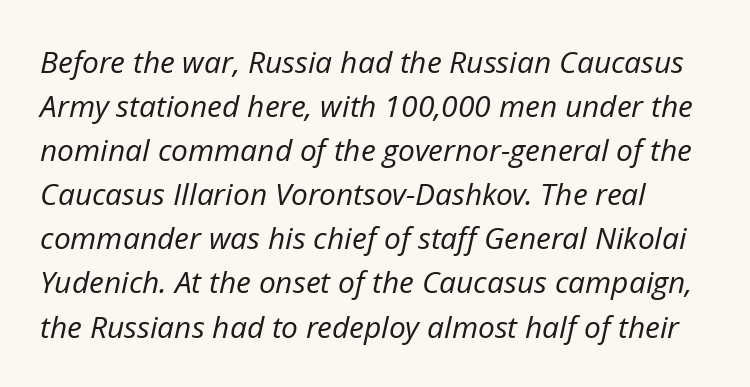
{"italic": "yes", "lean": "right", "slant_degrees": 12, "bold": "no", "weight": "regular", "width": "normal", "stroke_contrast": "low", "x_height": "medium", "monospaced": "no", "underline": "no", "line_spacing": "normal", "line_spacing_ratio": 1.47, "letter_spacing": "normal", "letter_spacing_em": 0.0, "glyph_px": 30}
